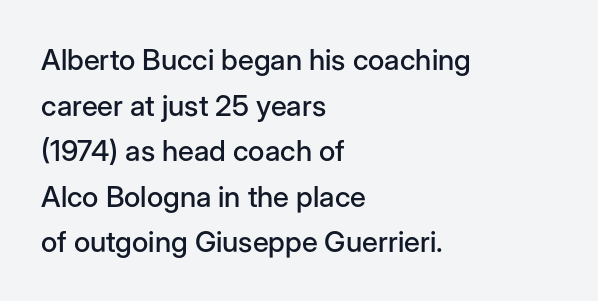
This sample keeps an unexceptional amount of space between lines. Posture: vertical. Looks like regular typesetting: each glyph gets only the width it needs. Descenders are the only things crossing below the line.
